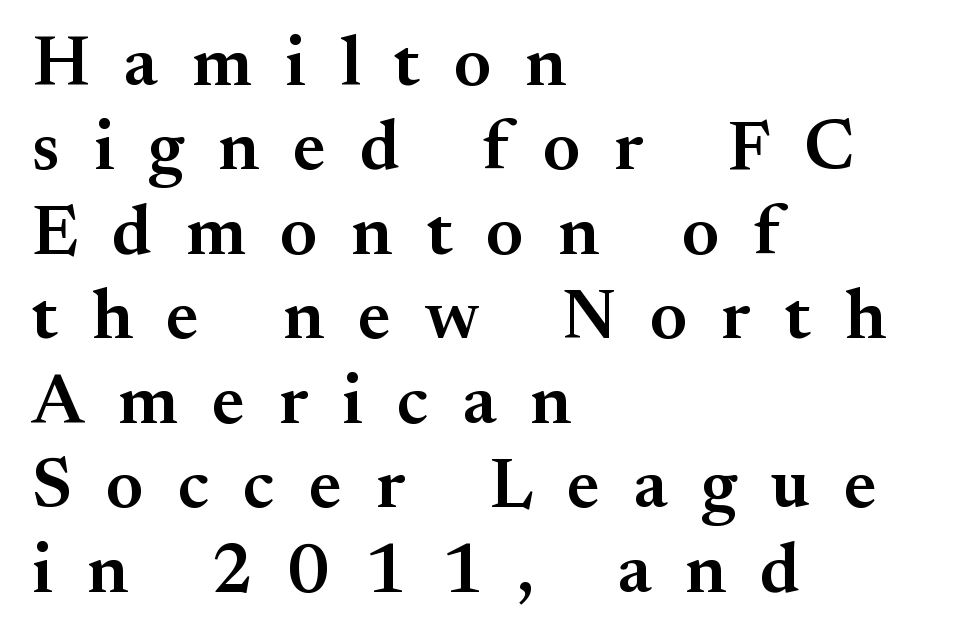
Q: Is the text bold? A: Semi-bold.
Q: Is the text italic (slanted)? A: No, it is upright.
Q: Is the typeface a serif or a sans-serif typeface? A: Serif.
Q: Is the text underlined? A: No.
Q: How is the paragraph aligned? A: Left-aligned.
Q: Is the spacing between letters normal or unusually wide? A: Unusually wide.
Q: Width (condensed, normal, or wide)? A: Normal.
Q: Stroke contrast? A: Medium.
Q: x-height? A: Small.
Q: Monospaced? A: No.
